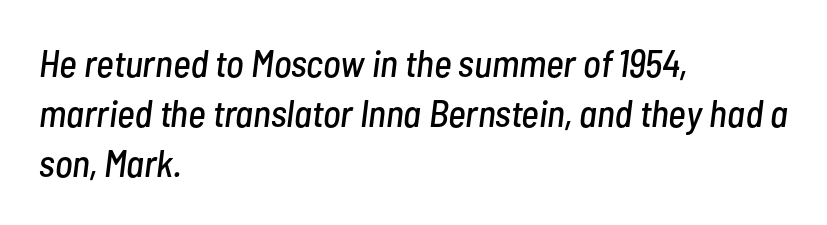
{"italic": "yes", "lean": "right", "slant_degrees": 7, "width": "condensed", "stroke_contrast": "low", "x_height": "medium", "monospaced": "no", "underline": "no", "align": "left", "line_spacing": "normal", "line_spacing_ratio": 1.32, "letter_spacing": "normal", "letter_spacing_em": 0.0, "glyph_px": 38}
